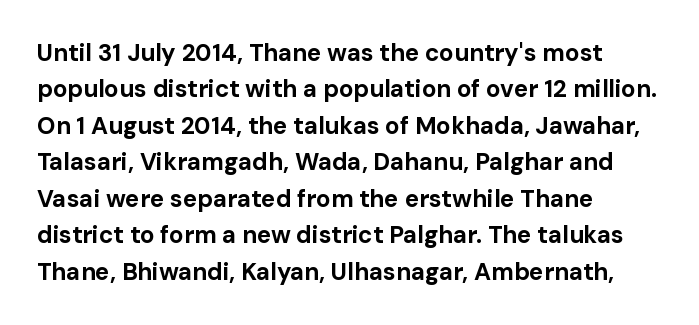
The image shows 24 px bold type, upright; set left-aligned, normal line spacing (1.52x), normal letter spacing, not underlined.
